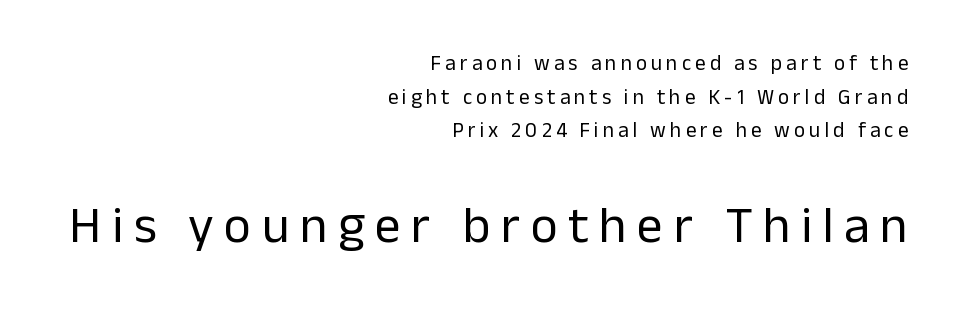
The image shows 52 px regular-weight sans-serif type, upright; set right-aligned, normal line spacing (1.6x), unusually wide letter spacing (+0.2 em), not underlined; the second (bottom) block is 2.48x larger; low stroke contrast and a medium x-height.
